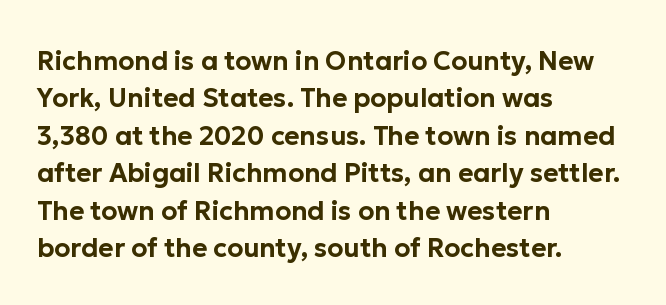
The image shows 26 px text type, upright; set left-aligned, normal line spacing (1.44x), normal letter spacing, not underlined.
